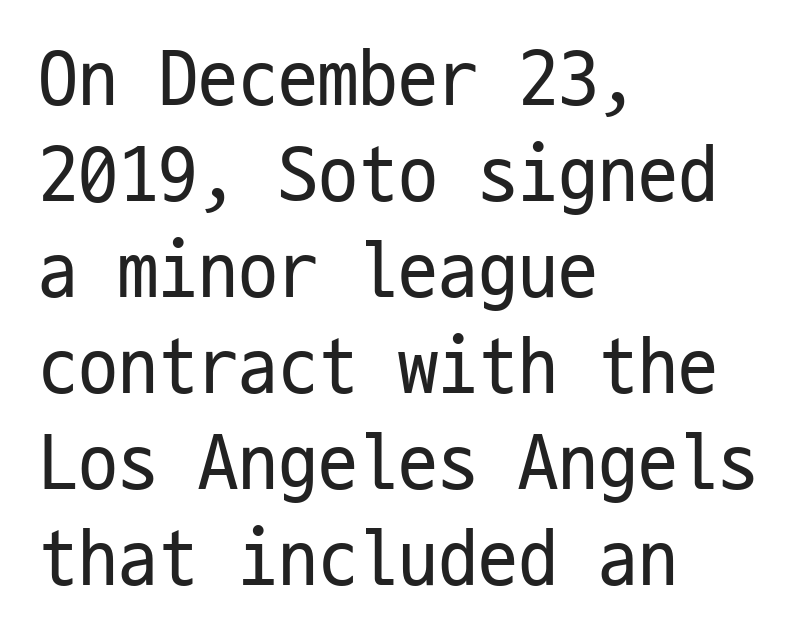
{"serif": "no", "italic": "no", "bold": "no", "weight": "regular", "width": "condensed", "stroke_contrast": "low", "x_height": "medium", "monospaced": "yes", "underline": "no", "align": "left", "line_spacing_ratio": 1.2, "letter_spacing": "normal", "letter_spacing_em": 0.0, "glyph_px": 80}
